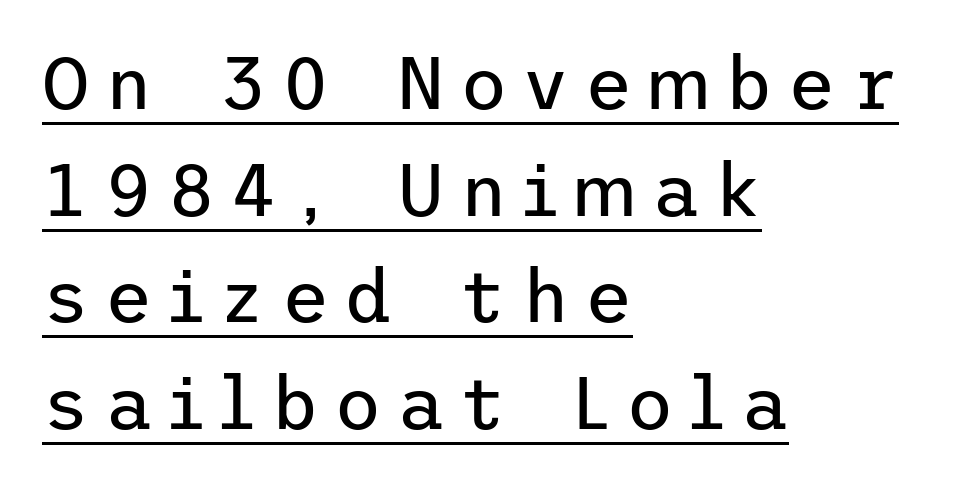
The image shows 73 px regular-weight sans-serif type, upright; set left-aligned, normal line spacing (1.46x), unusually wide letter spacing (+0.21 em), underlined; low stroke contrast and a medium x-height.
